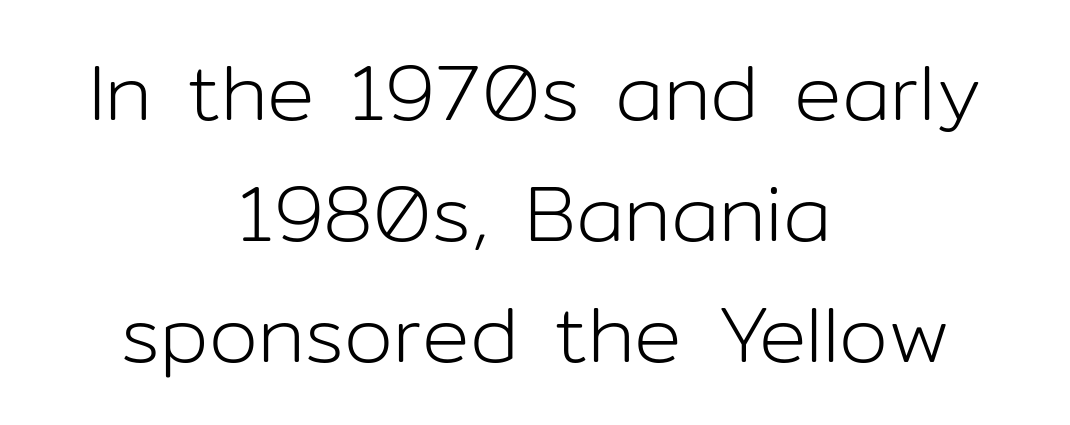
The image shows 79 px light sans-serif type, upright; set centered, normal line spacing (1.53x), normal letter spacing, not underlined; low stroke contrast and a medium x-height.
